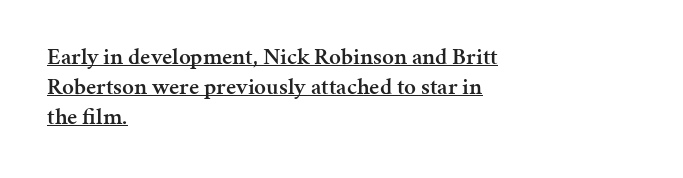
The image shows 23 px text type, upright; set left-aligned, normal line spacing (1.3x), normal letter spacing, underlined.
